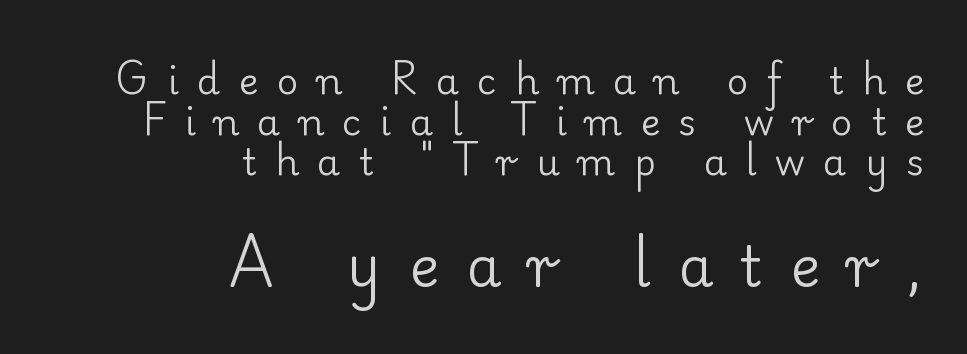
The image shows 56 px regular-weight serif type, upright; set right-aligned, tight line spacing (1.1x), unusually wide letter spacing (+0.5 em), not underlined; the second (bottom) block is 1.51x larger; low stroke contrast and a small x-height.
